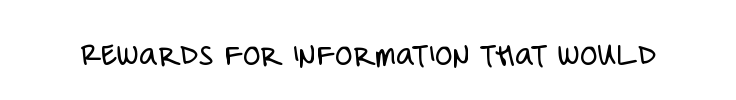
Proportional: the letters do not fall into vertical columns. The weight tops out at a normal text grade. The text was rendered using a sans face with plain stroke endings. When letters stand straight like this, we call the style roman or upright. Has an underline been added? It has not. The horizontal fit of the characters is conventional and even.
